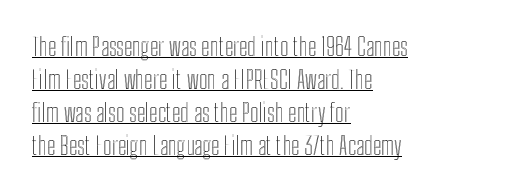
Has an underline been added? It has. Upright lettering throughout. The passage shown stacks its lines at a standard gap. Observe the ordinary spacing: letters are neighbours, not strangers. These lines are set flush left with a ragged right edge.
